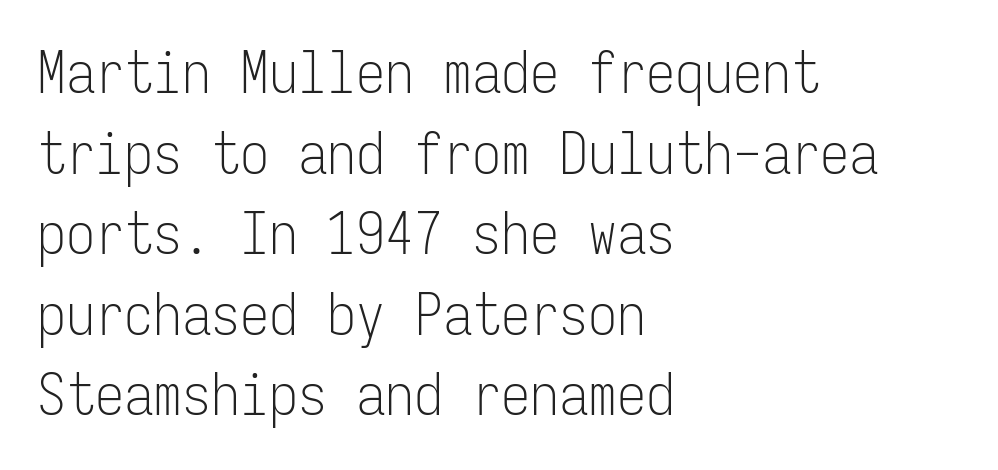
The image shows 58 px light, condensed sans-serif type, upright, monospaced; set left-aligned, normal line spacing (1.39x), normal letter spacing, not underlined; low stroke contrast and a medium x-height.
